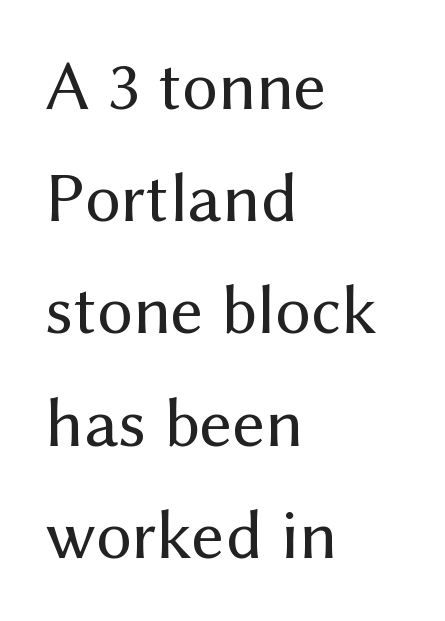
Tracking here is standard; glyphs follow each other at the usual distance. The lines are quadded left. Serifs: no, the terminals of the letterforms are clean. Bare-footed words on every line.
